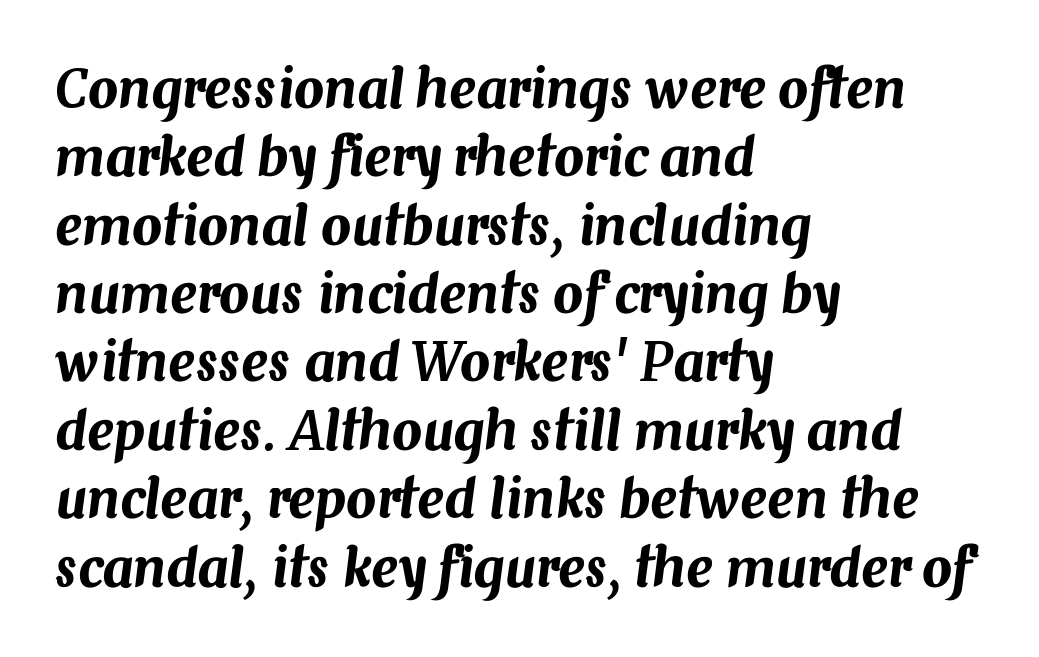
The image shows 53 px text type, italic (leaning right); set left-aligned, normal line spacing (1.29x), normal letter spacing, not underlined; medium stroke contrast and a medium x-height.
